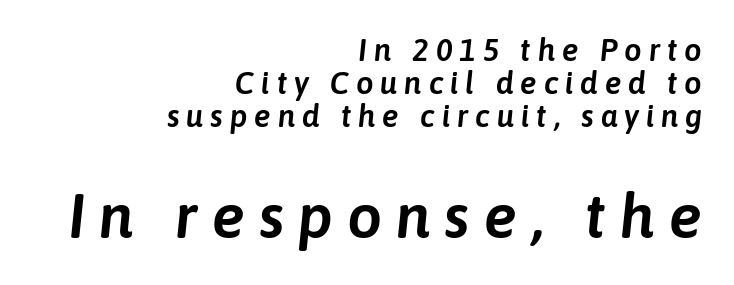
The image shows 62 px text type, italic (leaning right); set right-aligned, tight line spacing (1.06x), unusually wide letter spacing (+0.22 em), not underlined; the second (bottom) block is 2.0x larger; low stroke contrast and a medium x-height.
